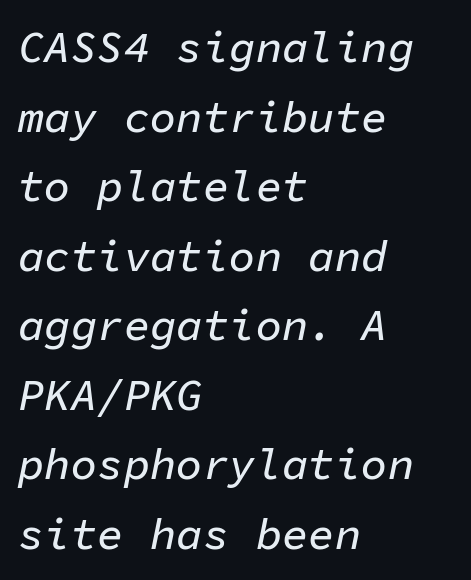
Q: Is the text italic (slanted)? A: Yes, it leans right by about 11 degrees.
Q: Is the text underlined? A: No.
Q: How is the paragraph aligned? A: Left-aligned.
Q: Is the spacing between letters normal or unusually wide? A: Normal.
Q: Is the spacing between lines tight, normal or loose? A: Normal.
Q: Width (condensed, normal, or wide)? A: Normal.
Q: Stroke contrast? A: Low.
Q: x-height? A: Medium.
Q: Monospaced? A: Yes.
